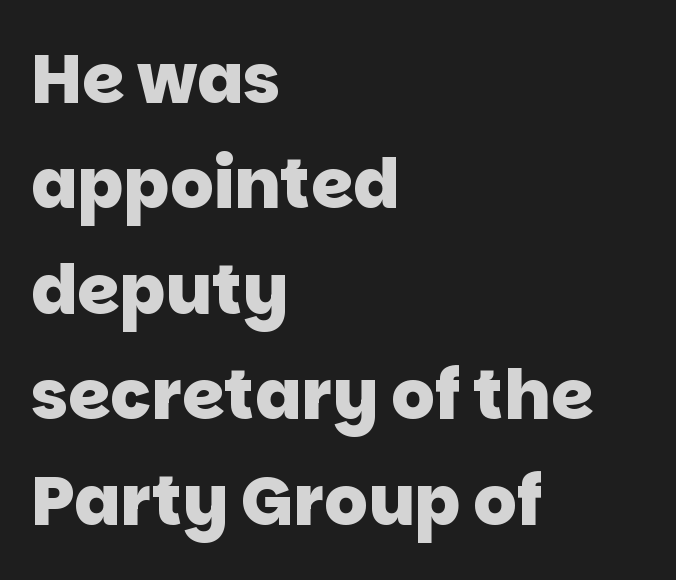
The face used here is rendered with its standard letterfit. Does the type have serifs? No, each stem ends abruptly. The baseline area is clear. Looks like regular typesetting: each glyph gets only the width it needs. Visually the block forms a straight wall on the left and a jagged coastline on the right. Bold? Absolutely — the strokes are thick and heavy.
